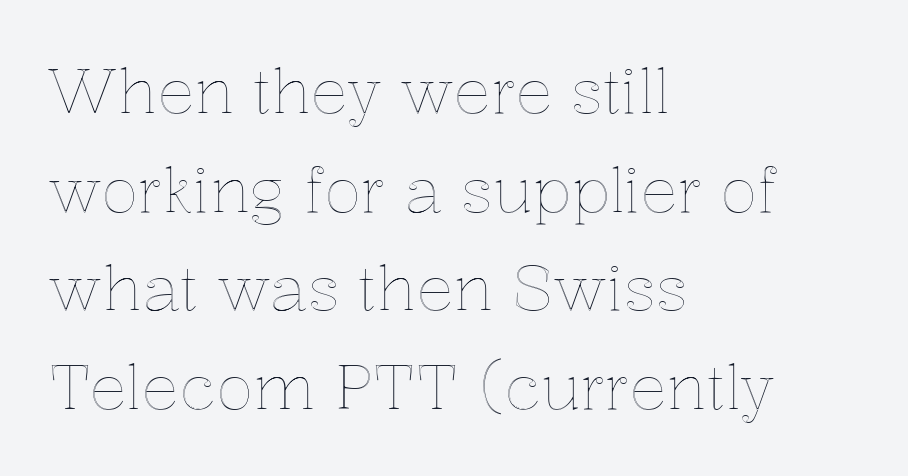
{"italic": "no", "width": "normal", "x_height": "medium", "monospaced": "no", "underline": "no", "align": "left", "line_spacing": "normal", "line_spacing_ratio": 1.59, "letter_spacing": "normal", "letter_spacing_em": 0.0, "glyph_px": 62}
